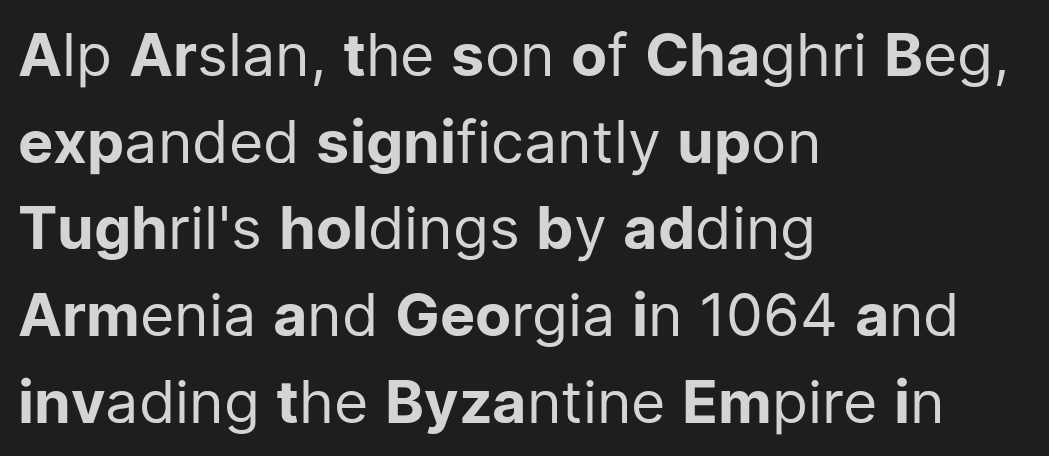
Casual observation: everything's shoved over to the left. The designer left line spacing at the default. The font is comparable to plain body text, perhaps lighter. What kind of face is this? One without serifs — a sans.
